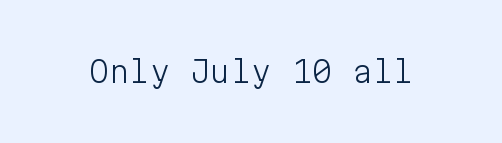
The image shows 29 px light sans-serif type, upright, monospaced; set normal letter spacing, not underlined; low stroke contrast and a medium x-height.
